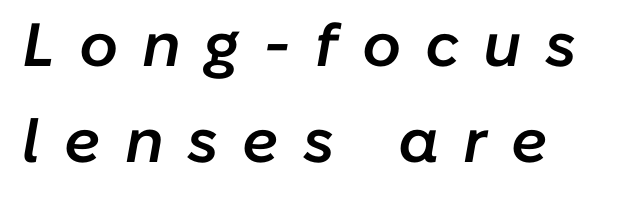
The rendering uses natural spacing where letterforms have individual widths. Observe the wide spacing: letters keep a clear distance from each other. No word sits above an underline. In terms of posture, this sample is oblique.
